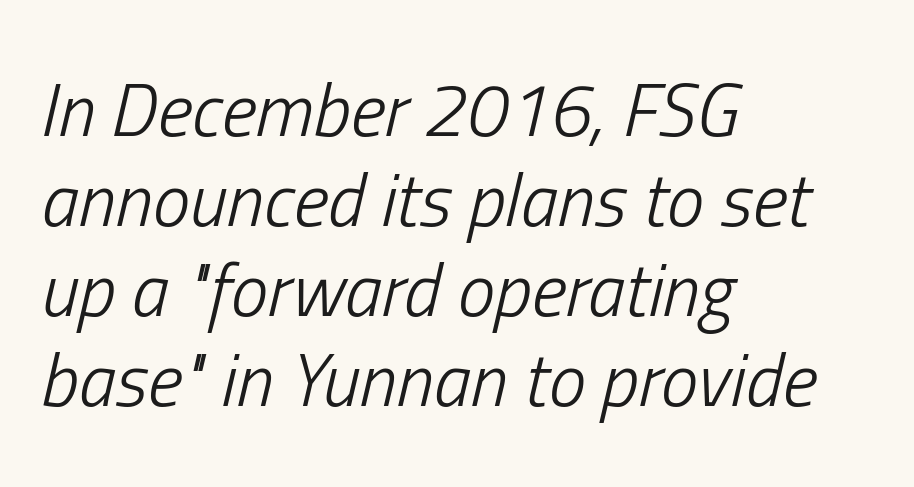
Q: Is the text bold? A: No.
Q: Is the text italic (slanted)? A: Yes, it leans right by about 13 degrees.
Q: Is the text underlined? A: No.
Q: How is the paragraph aligned? A: Left-aligned.
Q: Is the spacing between letters normal or unusually wide? A: Normal.
Q: Width (condensed, normal, or wide)? A: Condensed.
Q: Stroke contrast? A: Low.
Q: x-height? A: Medium.
Q: Monospaced? A: No.
